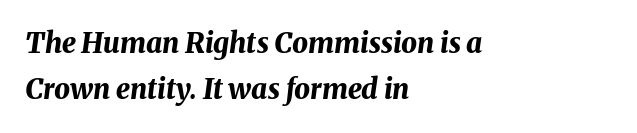
The specimen reads as italic at a glance. Regular leading. Default kerning and tracking; the words read as compact shapes. Is the type bold? Yes — the strokes are clearly thick and heavy. These lines are set flush left with a ragged right edge.
